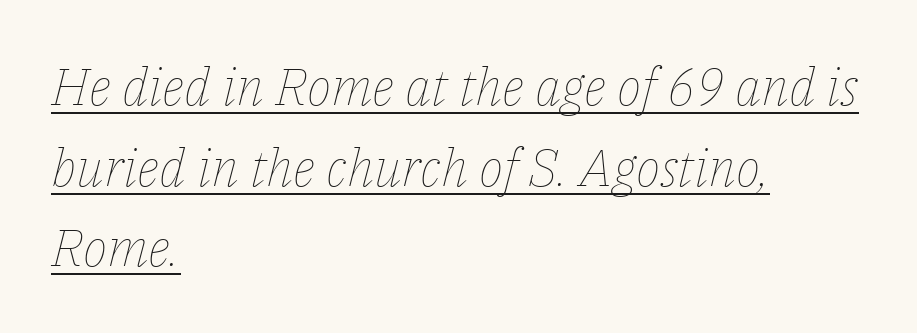
Q: Is the text bold? A: No.
Q: Is the text italic (slanted)? A: Yes, it leans right by about 14 degrees.
Q: Is the text underlined? A: Yes.
Q: How is the paragraph aligned? A: Left-aligned.
Q: Is the spacing between letters normal or unusually wide? A: Normal.
Q: Is the spacing between lines tight, normal or loose? A: Normal.
Q: Width (condensed, normal, or wide)? A: Normal.
Q: Stroke contrast? A: Low.
Q: x-height? A: Medium.
Q: Monospaced? A: No.
